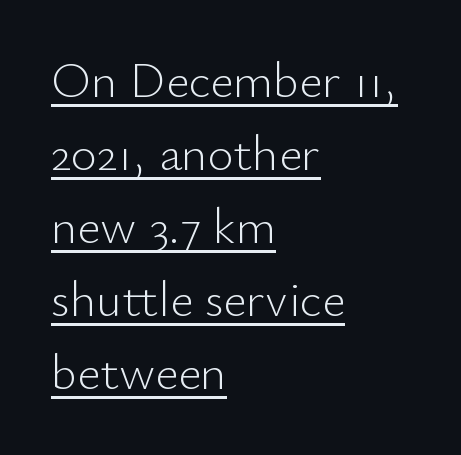
Q: Is the text bold? A: No.
Q: Is the text italic (slanted)? A: No, it is upright.
Q: Is the typeface a serif or a sans-serif typeface? A: Sans-serif.
Q: Is the text underlined? A: Yes.
Q: How is the paragraph aligned? A: Left-aligned.
Q: Is the spacing between letters normal or unusually wide? A: Normal.
Q: Is the spacing between lines tight, normal or loose? A: Normal.
Q: Width (condensed, normal, or wide)? A: Normal.
Q: Stroke contrast? A: Low.
Q: x-height? A: Small.
Q: Monospaced? A: No.
